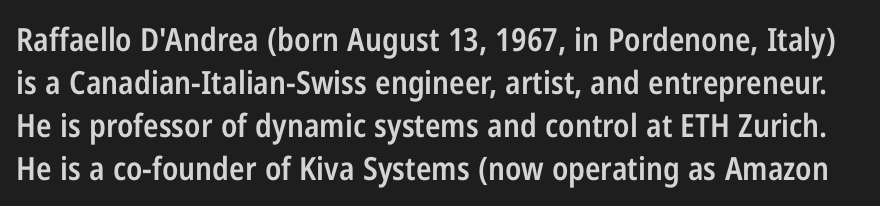
Plain, unruled lines of type. What's the leading like? Ordinary, nothing unusual. These lines are rendered in a variable-pitch font. Letterform terminals end flat and unadorned throughout the passage. You can tell it's not italic because the verticals are truly vertical. Between one letter and the next there's only the usual sliver of space.
